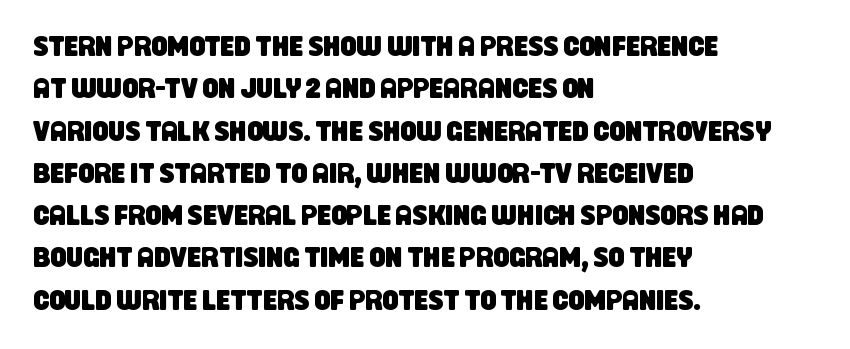
{"serif": "no", "width": "condensed", "stroke_contrast": "low", "x_height": "large", "monospaced": "no", "underline": "no", "align": "left", "line_spacing": "normal", "line_spacing_ratio": 1.51, "letter_spacing": "normal", "letter_spacing_em": 0.0, "glyph_px": 28}
